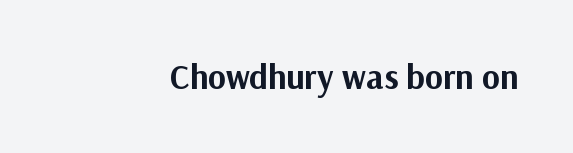
Q: Is the text bold? A: Yes.
Q: Is the text italic (slanted)? A: No, it is upright.
Q: Is the typeface a serif or a sans-serif typeface? A: Sans-serif.
Q: Is the text underlined? A: No.
Q: Is the spacing between letters normal or unusually wide? A: Normal.
Q: Width (condensed, normal, or wide)? A: Normal.
Q: Stroke contrast? A: Medium.
Q: x-height? A: Medium.
Q: Monospaced? A: No.
